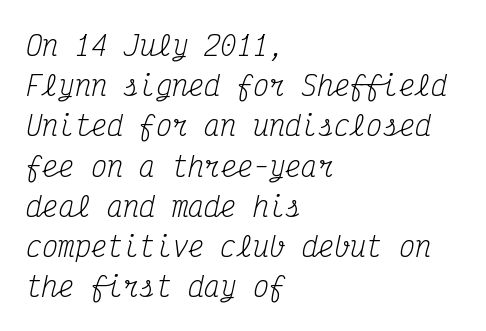
The image shows 27 px text type, italic (leaning right); set left-aligned, normal line spacing (1.49x), normal letter spacing, not underlined.
